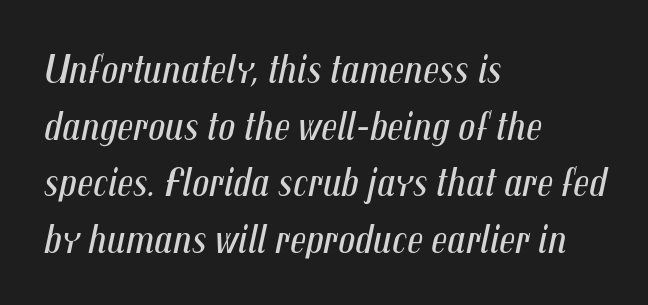
{"italic": "yes", "lean": "right", "slant_degrees": 12, "bold": "no", "weight": "regular", "width": "condensed", "stroke_contrast": "medium", "x_height": "medium", "monospaced": "no", "underline": "no", "align": "left", "line_spacing": "normal", "line_spacing_ratio": 1.35, "letter_spacing": "normal", "letter_spacing_em": 0.0, "glyph_px": 42}
